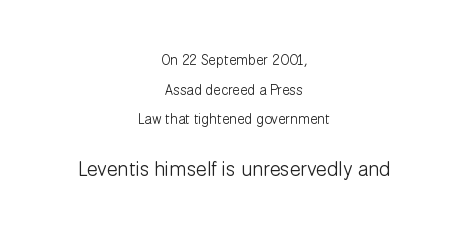
{"italic": "no", "bold": "no", "underline": "no", "align": "center", "line_spacing": "loose", "line_spacing_ratio": 2.11, "letter_spacing": "normal", "letter_spacing_em": 0.0, "larger_block": "second", "size_ratio": 1.43, "glyph_px": 20}
